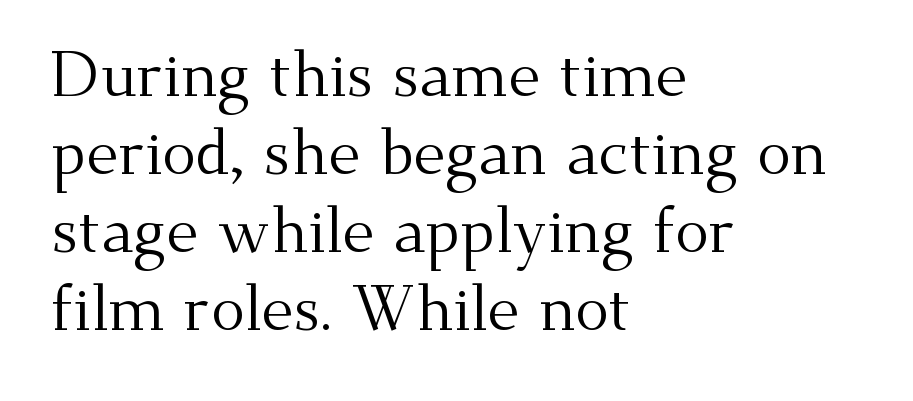
Q: Is the text bold? A: No.
Q: Is the text italic (slanted)? A: No, it is upright.
Q: Is the typeface a serif or a sans-serif typeface? A: Serif.
Q: Is the text underlined? A: No.
Q: How is the paragraph aligned? A: Left-aligned.
Q: Is the spacing between letters normal or unusually wide? A: Normal.
Q: Width (condensed, normal, or wide)? A: Normal.
Q: Stroke contrast? A: Medium.
Q: x-height? A: Small.
Q: Monospaced? A: No.
